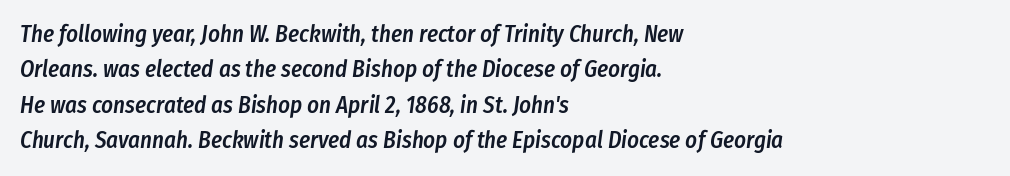
Q: Is the text bold? A: Semi-bold.
Q: Is the text italic (slanted)? A: Yes, it leans right by about 8 degrees.
Q: Is the text underlined? A: No.
Q: How is the paragraph aligned? A: Left-aligned.
Q: Is the spacing between letters normal or unusually wide? A: Normal.
Q: Is the spacing between lines tight, normal or loose? A: Normal.
